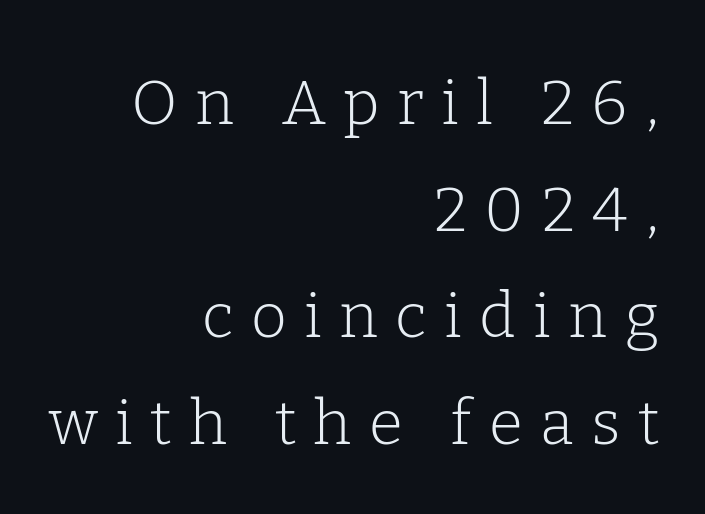
{"serif": "yes", "italic": "no", "bold": "no", "weight": "light", "width": "normal", "stroke_contrast": "low", "x_height": "medium", "monospaced": "no", "underline": "no", "align": "right", "line_spacing_ratio": 1.72, "letter_spacing": "wide", "letter_spacing_em": 0.28, "glyph_px": 62}
